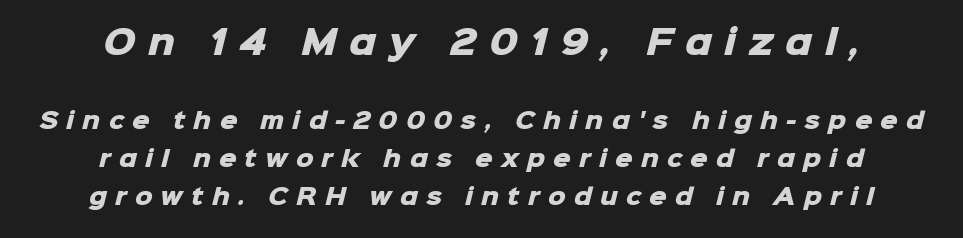
Q: Is the text bold? A: Yes.
Q: Is the typeface a serif or a sans-serif typeface? A: Sans-serif.
Q: Is the text underlined? A: No.
Q: How is the paragraph aligned? A: Centered.
Q: Is the spacing between letters normal or unusually wide? A: Unusually wide.
Q: Which block of text is set in a larger size, the first (top) or the second (bottom)? A: The first (top) one.
Q: Width (condensed, normal, or wide)? A: Normal.
Q: Stroke contrast? A: Low.
Q: x-height? A: Medium.
Q: Monospaced? A: No.
